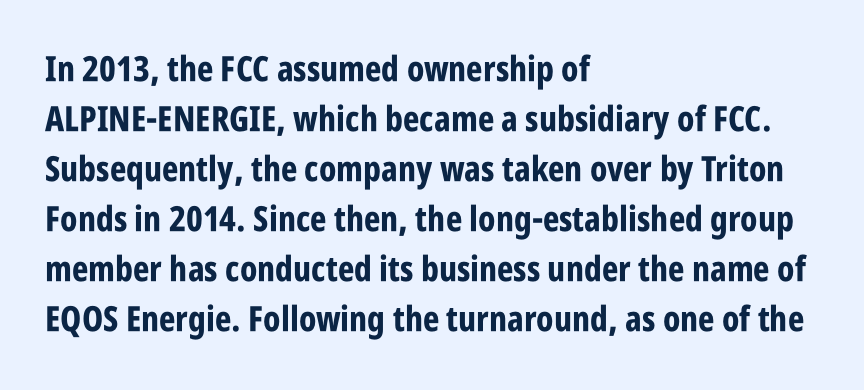
Note the varied advance widths — an 'i' is clearly narrower than an 'm'. Whoever set this chose a conventional vertical rhythm. Check the space under the baseline: it is left empty. The sample has been set heavy, in full bold. You can tell it's not italic because the verticals are truly vertical.
